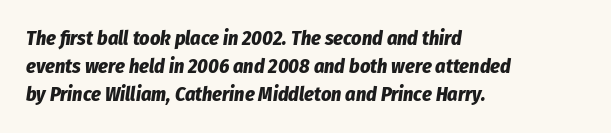
Q: Is the text bold? A: Yes.
Q: Is the text italic (slanted)? A: Yes, it leans right by about 8 degrees.
Q: Is the text underlined? A: No.
Q: How is the paragraph aligned? A: Left-aligned.
Q: Is the spacing between letters normal or unusually wide? A: Normal.
Q: Is the spacing between lines tight, normal or loose? A: Normal.
